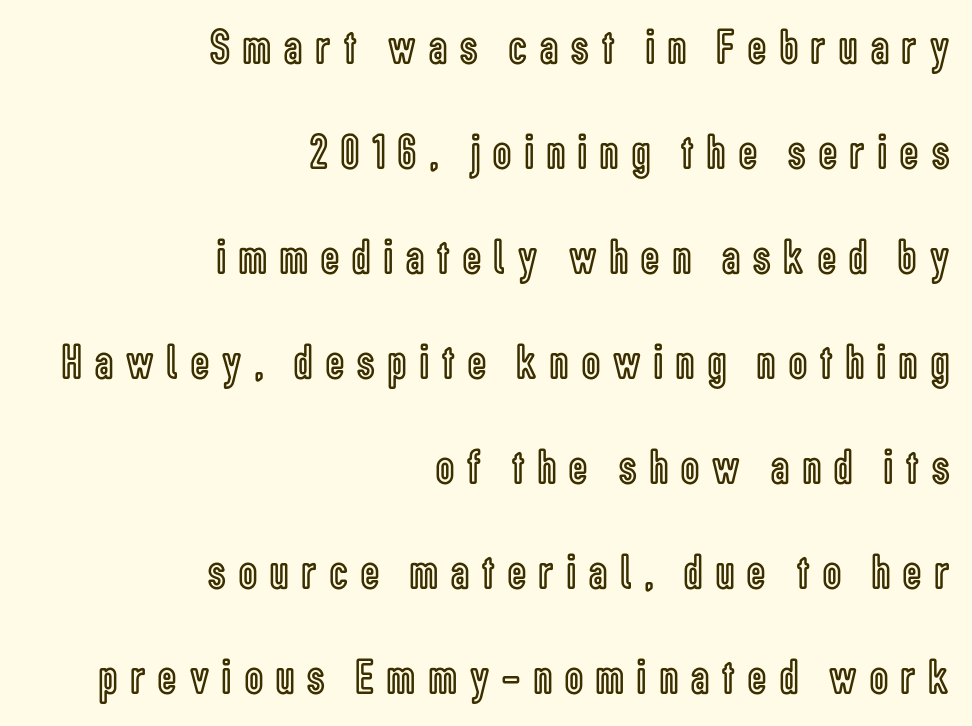
{"italic": "no", "width": "condensed", "x_height": "medium", "monospaced": "no", "underline": "no", "align": "right", "line_spacing": "loose", "line_spacing_ratio": 2.1, "letter_spacing": "wide", "letter_spacing_em": 0.27, "glyph_px": 50}
